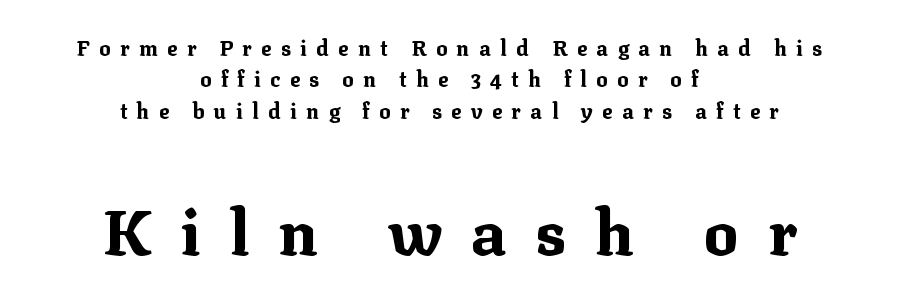
Q: Is the text bold? A: Yes.
Q: Is the text italic (slanted)? A: No, it is upright.
Q: Is the typeface a serif or a sans-serif typeface? A: Serif.
Q: Is the text underlined? A: No.
Q: How is the paragraph aligned? A: Centered.
Q: Is the spacing between letters normal or unusually wide? A: Unusually wide.
Q: Is the spacing between lines tight, normal or loose? A: Normal.
Q: Which block of text is set in a larger size, the first (top) or the second (bottom)? A: The second (bottom) one.
Q: Width (condensed, normal, or wide)? A: Normal.
Q: Stroke contrast? A: Medium.
Q: x-height? A: Medium.
Q: Monospaced? A: No.
